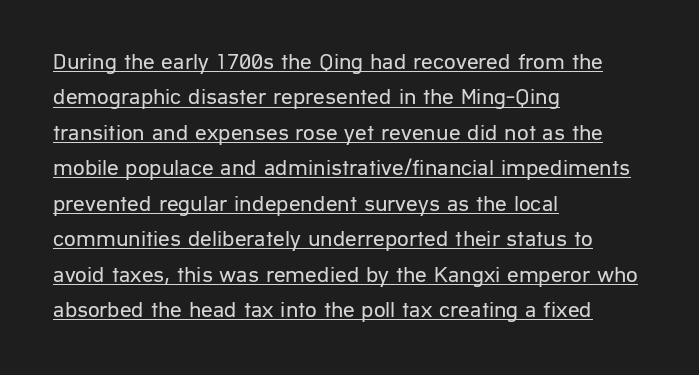
{"italic": "no", "bold": "no", "underline": "yes", "align": "left", "line_spacing": "normal", "line_spacing_ratio": 1.54, "letter_spacing": "normal", "letter_spacing_em": 0.0, "glyph_px": 23}
